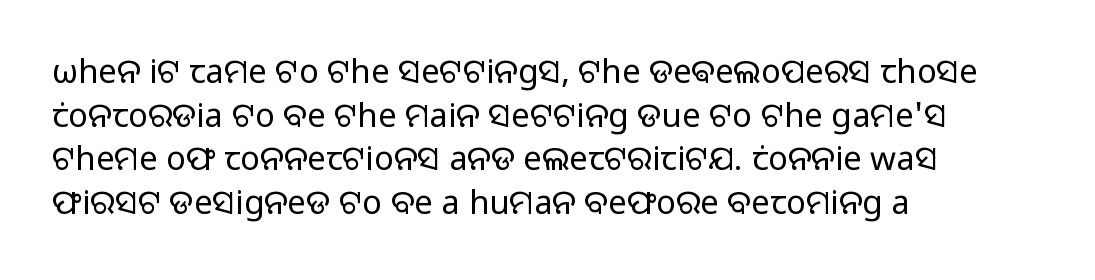
The image shows 33 px regular-weight sans-serif type, upright; set left-aligned, normal line spacing (1.32x), normal letter spacing, not underlined; low stroke contrast and a medium x-height.
